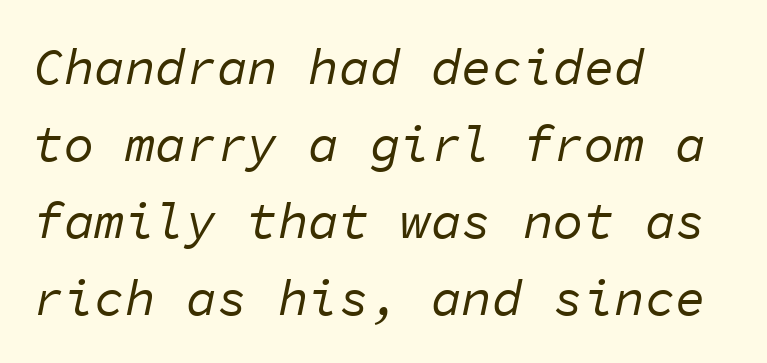
{"italic": "yes", "lean": "right", "slant_degrees": 11, "bold": "no", "weight": "regular", "width": "normal", "stroke_contrast": "low", "x_height": "medium", "monospaced": "yes", "underline": "no", "align": "left", "line_spacing": "normal", "line_spacing_ratio": 1.51, "letter_spacing": "normal", "letter_spacing_em": 0.0, "glyph_px": 51}
